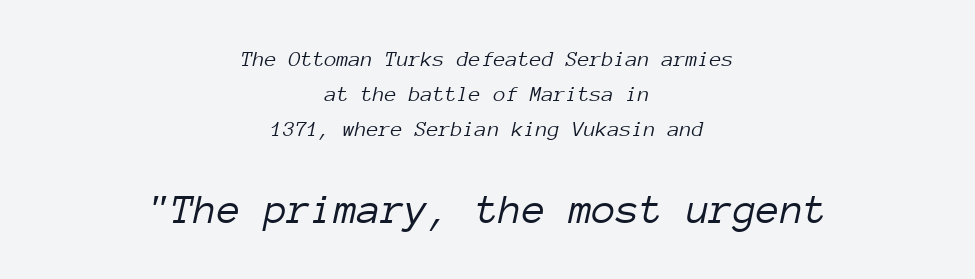
Q: Is the text bold? A: No.
Q: Is the text italic (slanted)? A: Yes, it leans right by about 12 degrees.
Q: Is the text underlined? A: No.
Q: How is the paragraph aligned? A: Centered.
Q: Is the spacing between letters normal or unusually wide? A: Normal.
Q: Is the spacing between lines tight, normal or loose? A: Normal.
Q: Which block of text is set in a larger size, the first (top) or the second (bottom)? A: The second (bottom) one.
Q: Width (condensed, normal, or wide)? A: Normal.
Q: Stroke contrast? A: Low.
Q: x-height? A: Medium.
Q: Monospaced? A: Yes.
